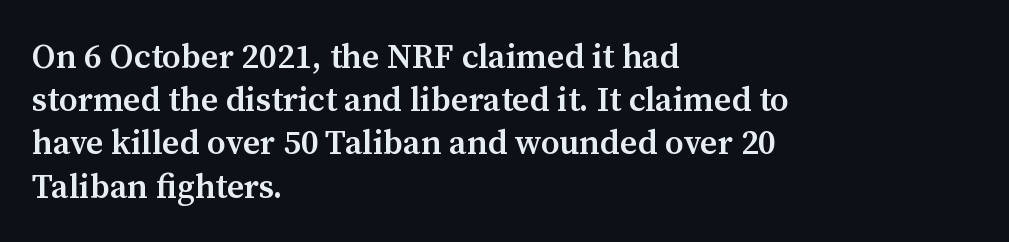
The image shows 34 px semibold serif type, upright; set left-aligned, normal line spacing (1.27x), normal letter spacing, not underlined; medium stroke contrast and a medium x-height.
